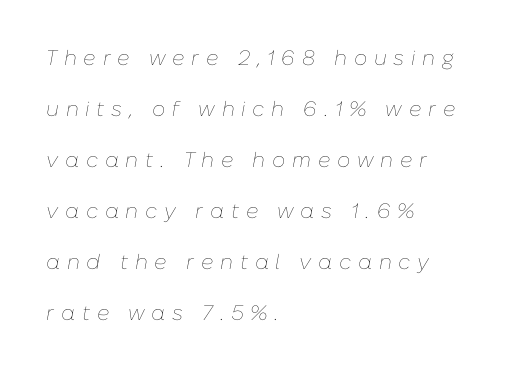
{"italic": "yes", "lean": "right", "slant_degrees": 10, "bold": "no", "underline": "no", "align": "left", "line_spacing": "loose", "line_spacing_ratio": 2.43, "letter_spacing": "wide", "letter_spacing_em": 0.32, "glyph_px": 21}
